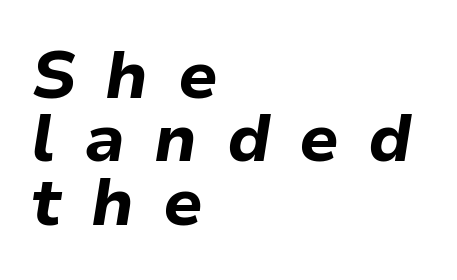
The lines are packed closely together with very little leading. The face used here is proportionally spaced, like ordinary book or web type. Bold? Absolutely — the strokes are thick and heavy. The face used here is rendered with a markedly widened letterfit. This sample is left-justified, so line endings fall wherever the words run out.
